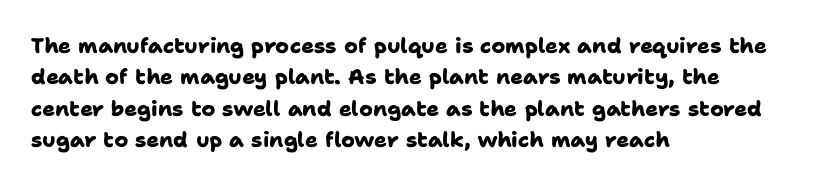
Letter spacing: default. The ragged edge is on the right, which tells us the setting is flush left. Pretty heavy lettering here — definitely bold. Successive baselines arrive at the customary interval. The baseline area is clear.
